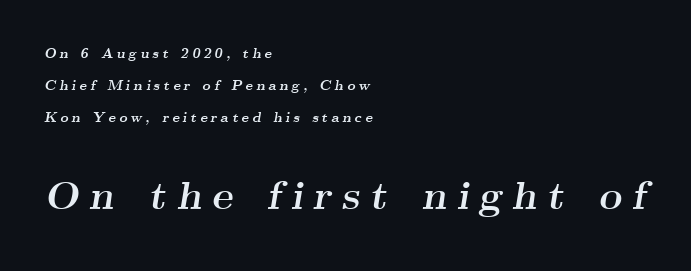
{"serif": "yes", "italic": "yes", "lean": "right", "slant_degrees": 9, "bold": "yes", "weight": "semibold", "width": "wide", "stroke_contrast": "medium", "x_height": "small", "monospaced": "no", "underline": "no", "align": "left", "line_spacing": "loose", "line_spacing_ratio": 2.27, "letter_spacing": "wide", "letter_spacing_em": 0.24, "larger_block": "second", "size_ratio": 2.86, "glyph_px": 40}
